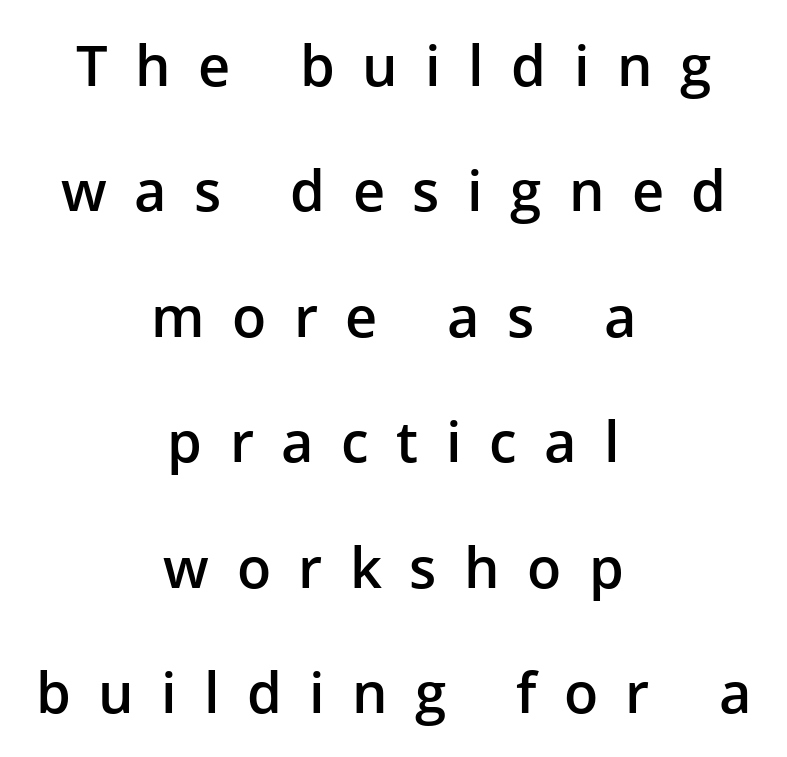
Every row of glyphs is offset so its center matches the block's center. Caption: semibold face, moderately heavy strokes. Varying glyph widths throughout — classic text-font behaviour. The font family rendered here belongs to the sans-serif group.
